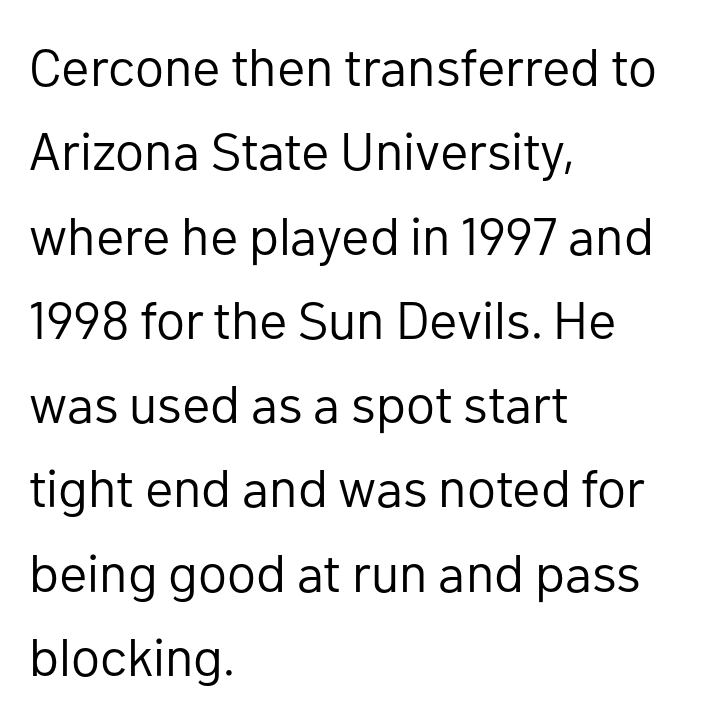
{"serif": "no", "italic": "no", "bold": "no", "weight": "regular", "width": "normal", "stroke_contrast": "low", "x_height": "medium", "monospaced": "no", "underline": "no", "align": "left", "line_spacing": "normal", "line_spacing_ratio": 1.59, "letter_spacing": "normal", "letter_spacing_em": 0.0, "glyph_px": 53}
